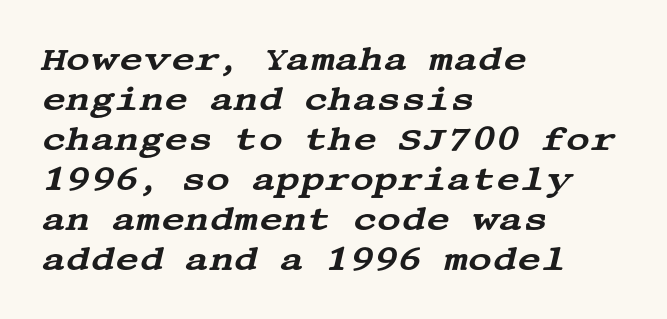
Compared with ordinary roman type, these characters are visibly tilted. Tracking value appears to be zero — textbook default spacing. The area under the type is left untouched. Where is the straight margin? On the left. In terms of letterform style, serifs are clearly present.
